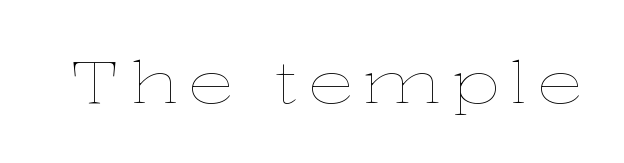
{"italic": "no", "bold": "no", "weight": "thin", "width": "wide", "stroke_contrast": "low", "x_height": "medium", "monospaced": "no", "underline": "no", "glyph_px": 58}
